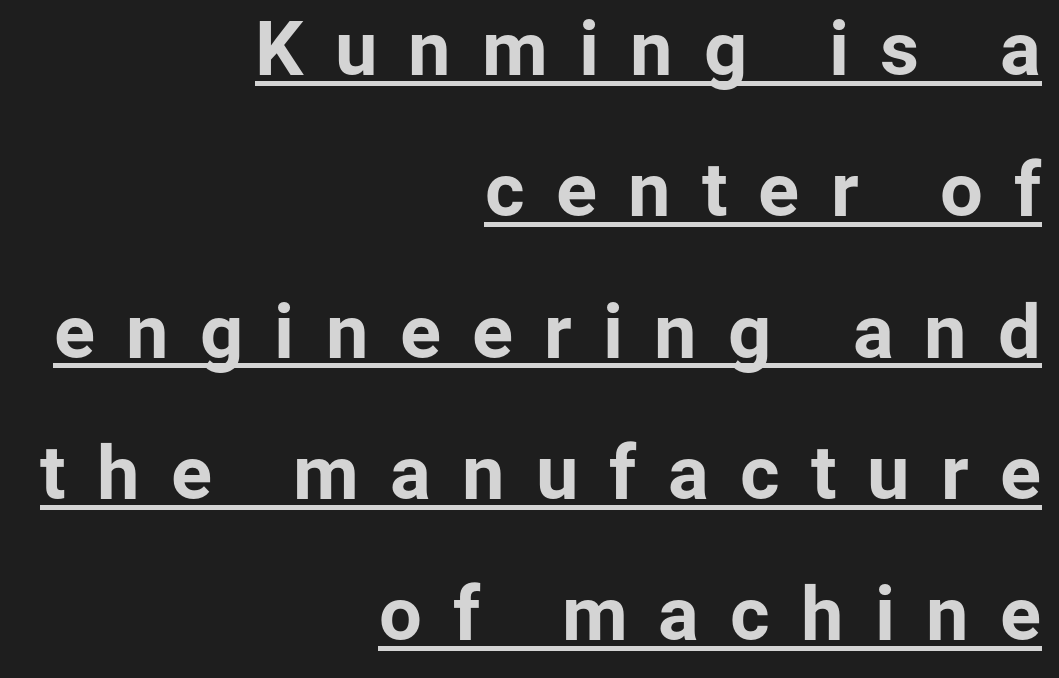
{"serif": "no", "italic": "no", "bold": "yes", "weight": "bold", "width": "normal", "stroke_contrast": "low", "x_height": "medium", "monospaced": "no", "underline": "yes", "align": "right", "line_spacing_ratio": 1.86, "letter_spacing": "wide", "letter_spacing_em": 0.41, "glyph_px": 76}
